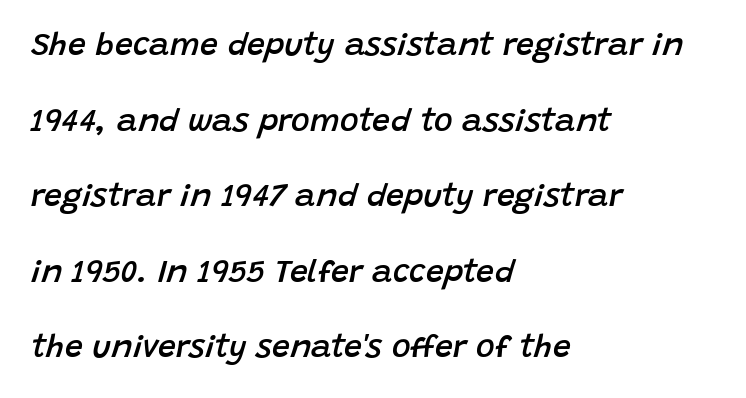
Q: Is the text bold? A: Semi-bold.
Q: Is the text italic (slanted)? A: Yes, it leans right by about 15 degrees.
Q: Is the text underlined? A: No.
Q: How is the paragraph aligned? A: Left-aligned.
Q: Is the spacing between letters normal or unusually wide? A: Normal.
Q: Is the spacing between lines tight, normal or loose? A: Loose.
Q: Width (condensed, normal, or wide)? A: Normal.
Q: Stroke contrast? A: Low.
Q: x-height? A: Large.
Q: Monospaced? A: No.
